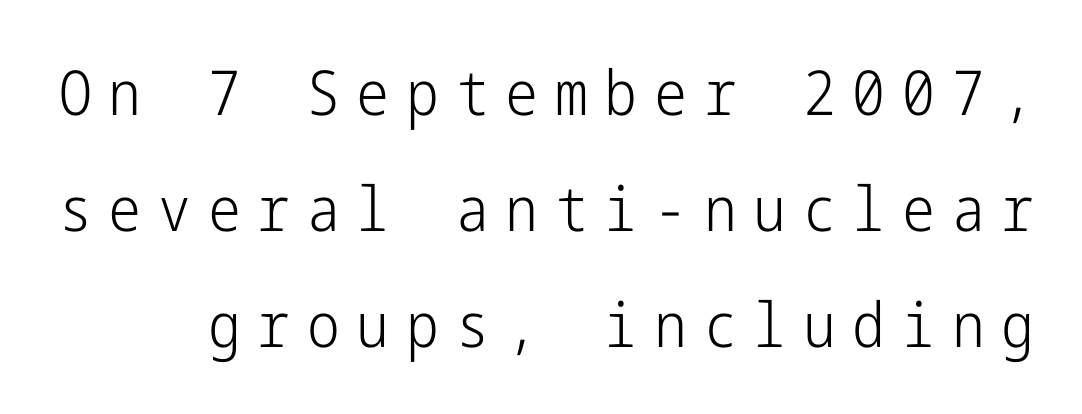
Q: Is the text bold? A: No.
Q: Is the text italic (slanted)? A: No, it is upright.
Q: Is the typeface a serif or a sans-serif typeface? A: Sans-serif.
Q: Is the text underlined? A: No.
Q: Is the spacing between letters normal or unusually wide? A: Unusually wide.
Q: Width (condensed, normal, or wide)? A: Condensed.
Q: Stroke contrast? A: Low.
Q: x-height? A: Medium.
